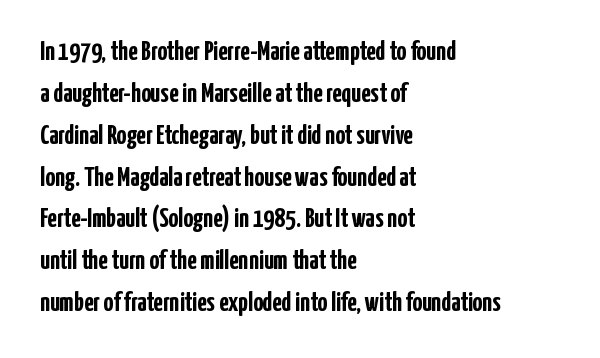
Q: Is the text bold? A: Yes.
Q: Is the text italic (slanted)? A: No, it is upright.
Q: Is the text underlined? A: No.
Q: How is the paragraph aligned? A: Left-aligned.
Q: Is the spacing between letters normal or unusually wide? A: Normal.
Q: Is the spacing between lines tight, normal or loose? A: Normal.
